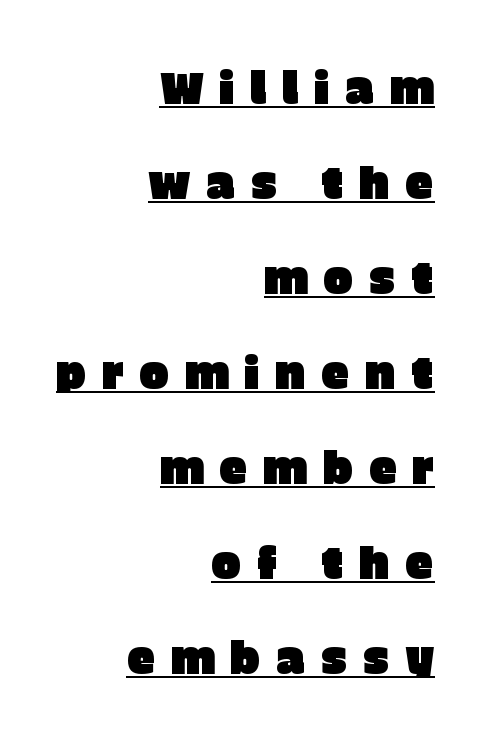
The letters are spread apart with noticeably loose tracking. These lines are rendered in a variable-pitch font. Students, observe the line beneath the letters — that is underlining. Regarding leading, the lines here are spaced well apart. Tall strokes in this sample are plumb rather than angled. The typesetter chose a ragged-left arrangement here.
